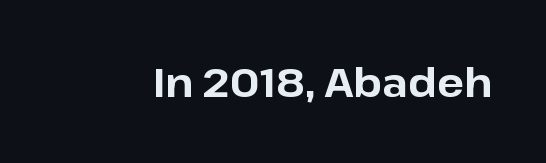
The image shows 40 px bold sans-serif type, upright; set normal letter spacing, not underlined; low stroke contrast and a medium x-height.
